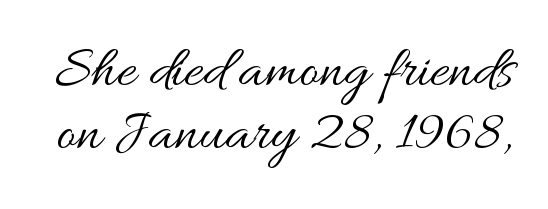
Q: Is the text bold? A: No.
Q: Is the text italic (slanted)? A: Yes.
Q: Is the text underlined? A: No.
Q: Is the spacing between letters normal or unusually wide? A: Normal.
Q: Is the spacing between lines tight, normal or loose? A: Tight.
Q: Width (condensed, normal, or wide)? A: Wide.
Q: Stroke contrast? A: Medium.
Q: x-height? A: Small.
Q: Monospaced? A: No.
